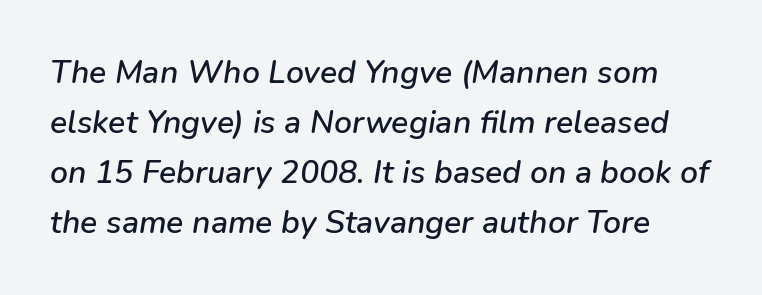
The image shows 32 px text type, italic (leaning right); set normal line spacing (1.56x), normal letter spacing, not underlined; low stroke contrast and a medium x-height.
